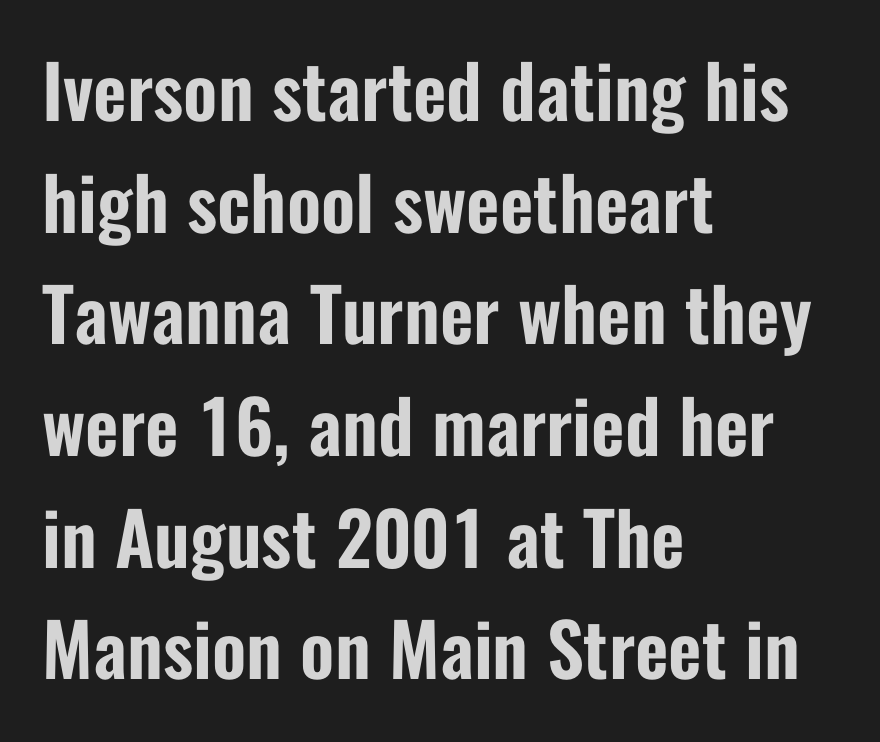
{"serif": "no", "italic": "no", "width": "condensed", "stroke_contrast": "low", "x_height": "medium", "monospaced": "no", "underline": "no", "align": "left", "line_spacing": "normal", "line_spacing_ratio": 1.53, "letter_spacing": "normal", "letter_spacing_em": 0.0, "glyph_px": 73}
